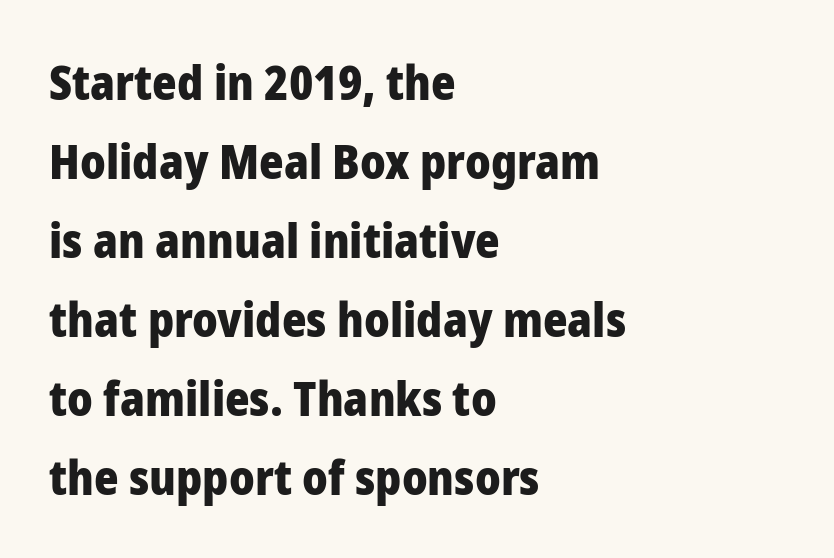
Q: Is the text bold? A: Yes.
Q: Is the text italic (slanted)? A: No, it is upright.
Q: Is the typeface a serif or a sans-serif typeface? A: Sans-serif.
Q: Is the text underlined? A: No.
Q: How is the paragraph aligned? A: Left-aligned.
Q: Is the spacing between letters normal or unusually wide? A: Normal.
Q: Is the spacing between lines tight, normal or loose? A: Normal.
Q: Width (condensed, normal, or wide)? A: Normal.
Q: Stroke contrast? A: Low.
Q: x-height? A: Medium.
Q: Monospaced? A: No.
